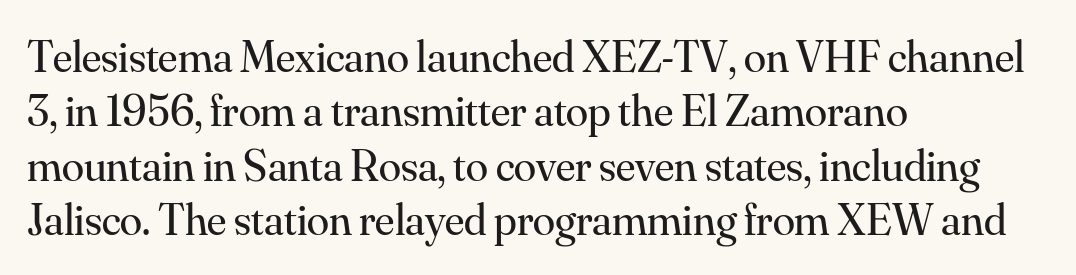
The image shows 45 px regular-weight serif type, upright; set left-aligned, line spacing 1.21x, normal letter spacing, not underlined; medium stroke contrast and a small x-height.
